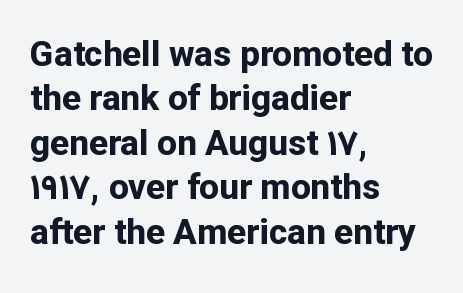
{"serif": "no", "italic": "no", "bold": "yes", "weight": "bold", "width": "normal", "stroke_contrast": "low", "x_height": "medium", "monospaced": "no", "underline": "no", "align": "left", "line_spacing": "normal", "line_spacing_ratio": 1.27, "letter_spacing": "normal", "letter_spacing_em": 0.0, "glyph_px": 35}
